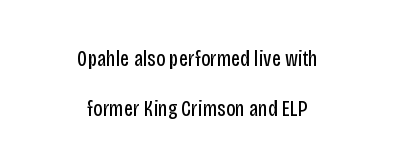
Underline: absent. In terms of posture, this sample is upright. This sample trades compactness for vertical openness between lines. The font is comparable to plain body text, perhaps lighter. Short and long lines alike share a common midpoint.
